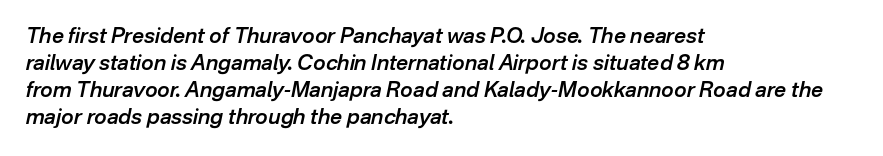
{"italic": "yes", "lean": "right", "slant_degrees": 12, "bold": "semi", "underline": "no", "align": "left", "line_spacing": "normal", "line_spacing_ratio": 1.29, "letter_spacing": "normal", "letter_spacing_em": 0.0, "glyph_px": 21}
